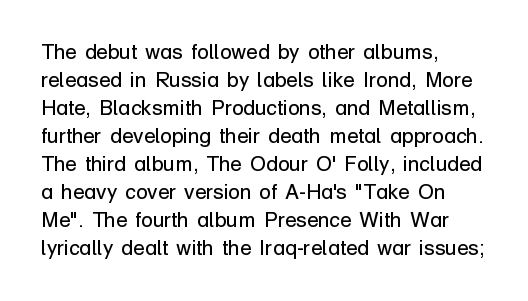
The image shows 21 px text type, upright; set left-aligned, normal line spacing (1.33x), normal letter spacing, not underlined.
